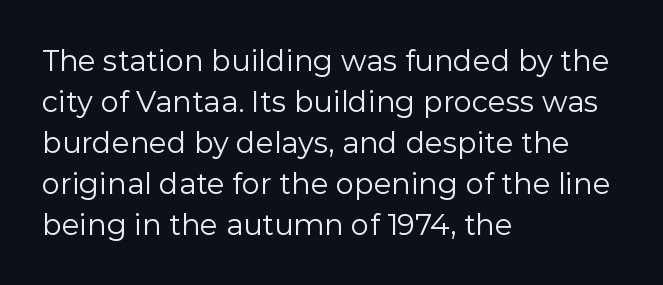
The image shows 29 px regular-weight sans-serif type, upright; set left-aligned, normal line spacing (1.41x), normal letter spacing, not underlined; low stroke contrast and a medium x-height.
